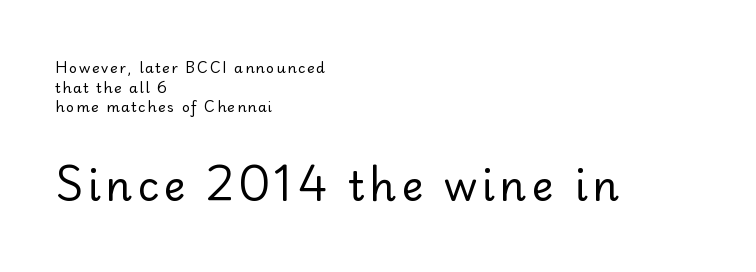
The image shows 41 px regular-weight sans-serif type, upright; set left-aligned, normal line spacing (1.41x), not underlined; the second (bottom) block is 2.93x larger; low stroke contrast and a small x-height.
